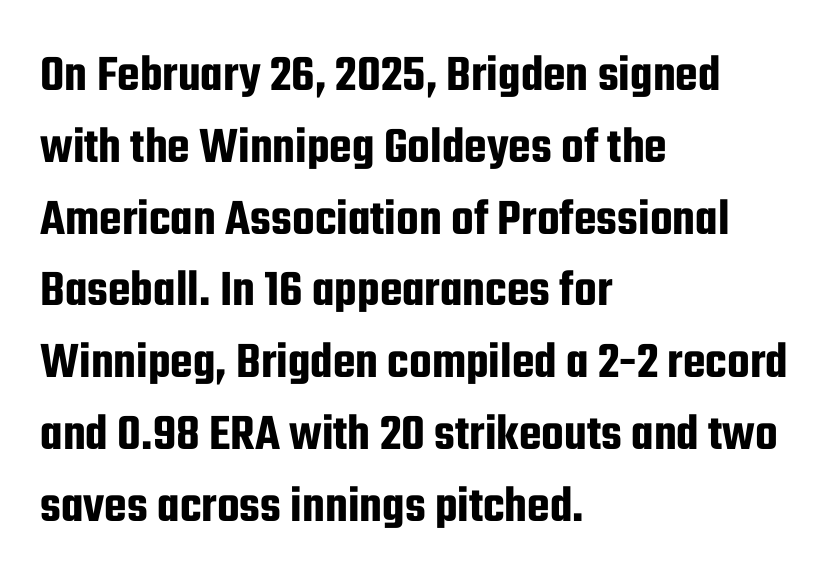
The image shows 52 px condensed sans-serif type, upright; set left-aligned, normal line spacing (1.38x), normal letter spacing, not underlined; low stroke contrast and a medium x-height.
